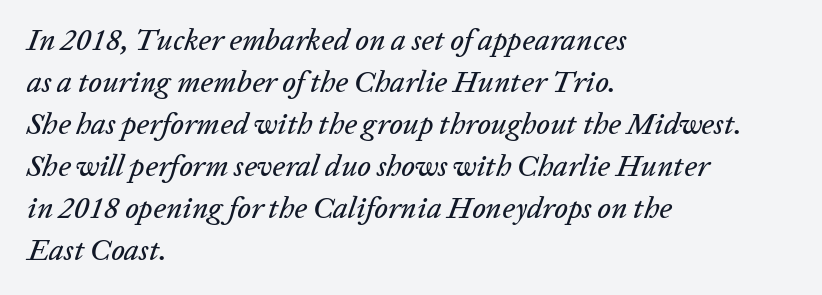
{"italic": "yes", "lean": "right", "slant_degrees": 20, "width": "normal", "stroke_contrast": "low", "x_height": "medium", "monospaced": "no", "underline": "no", "align": "left", "line_spacing": "normal", "line_spacing_ratio": 1.4, "letter_spacing": "normal", "letter_spacing_em": 0.0, "glyph_px": 30}
